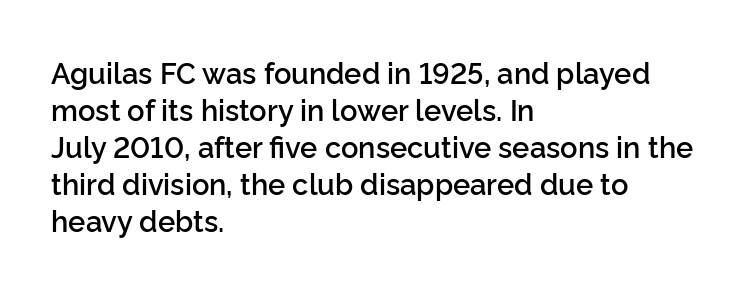
{"serif": "no", "italic": "no", "bold": "semi", "weight": "semibold", "width": "normal", "stroke_contrast": "low", "x_height": "medium", "monospaced": "no", "underline": "no", "align": "left", "line_spacing": "normal", "line_spacing_ratio": 1.28, "letter_spacing": "normal", "letter_spacing_em": 0.0, "glyph_px": 29}
